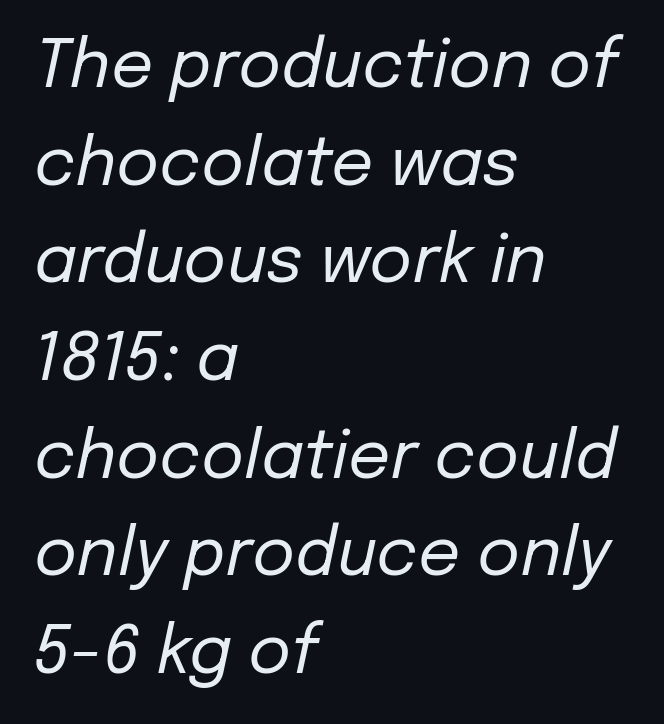
Q: Is the text bold? A: No.
Q: Is the text italic (slanted)? A: Yes, it leans right by about 12 degrees.
Q: Is the text underlined? A: No.
Q: How is the paragraph aligned? A: Left-aligned.
Q: Is the spacing between letters normal or unusually wide? A: Normal.
Q: Is the spacing between lines tight, normal or loose? A: Normal.
Q: Width (condensed, normal, or wide)? A: Normal.
Q: Stroke contrast? A: Low.
Q: x-height? A: Medium.
Q: Monospaced? A: No.
